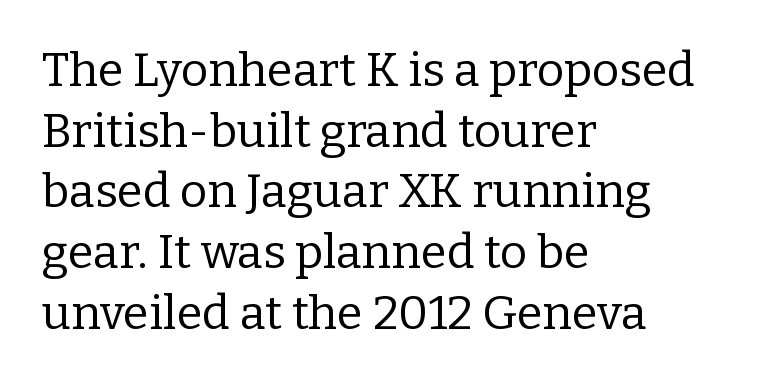
{"serif": "yes", "italic": "no", "bold": "no", "weight": "regular", "width": "normal", "stroke_contrast": "low", "x_height": "medium", "monospaced": "no", "underline": "no", "align": "left", "line_spacing": "normal", "line_spacing_ratio": 1.29, "letter_spacing": "normal", "letter_spacing_em": 0.0, "glyph_px": 47}
